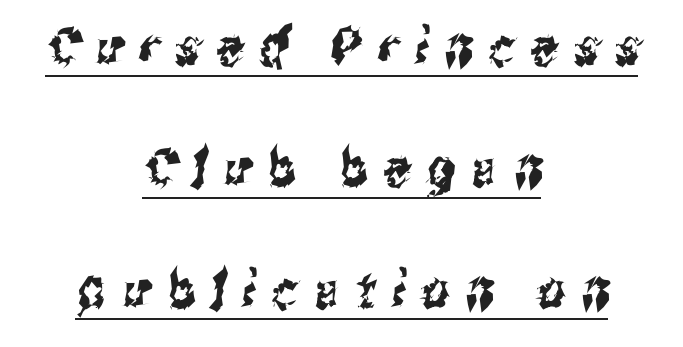
The image shows 53 px condensed sans-serif type; set centered, loose line spacing (2.29x), unusually wide letter spacing (+0.31 em), underlined; medium stroke contrast and a medium x-height.
